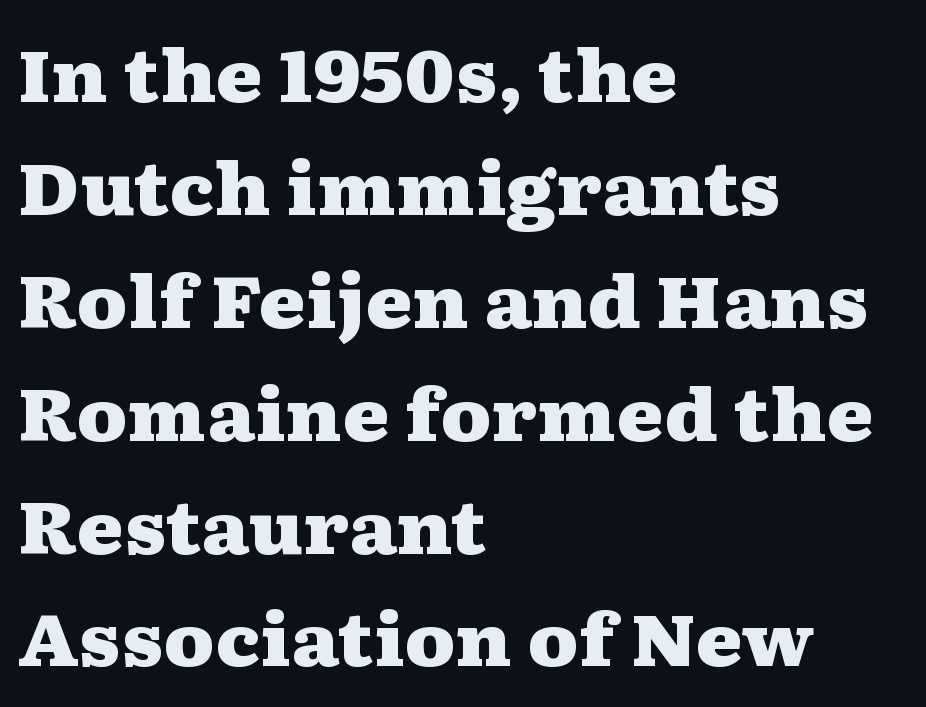
The image shows 71 px heavy, wide serif type, upright; set left-aligned, normal line spacing (1.59x), normal letter spacing, not underlined; medium stroke contrast and a medium x-height.
